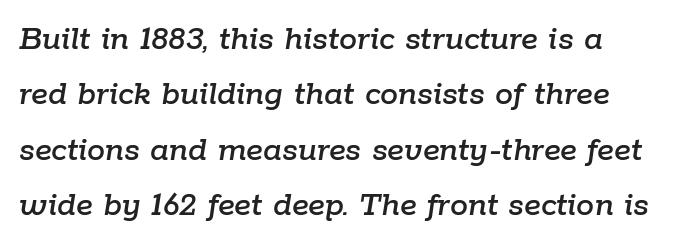
The rendering uses natural spacing where letterforms have individual widths. Standard letterfit; no display-style spreading of the glyphs. Nobody drew a line under any word here. A normal amount of white space separates one row of letters from the next. Compared with ordinary roman type, these characters are visibly tilted.
